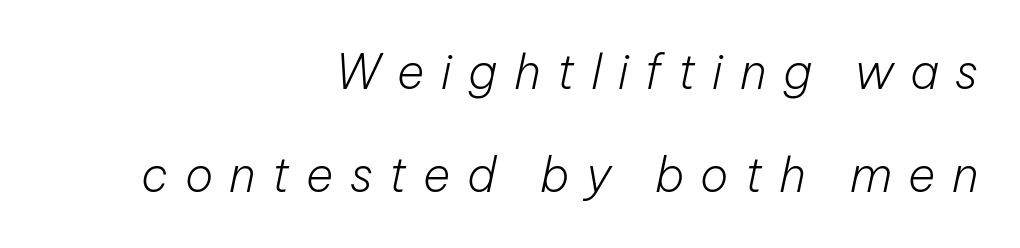
Q: Is the text bold? A: No.
Q: Is the text italic (slanted)? A: Yes, it leans right by about 12 degrees.
Q: Is the text underlined? A: No.
Q: How is the paragraph aligned? A: Right-aligned.
Q: Is the spacing between letters normal or unusually wide? A: Unusually wide.
Q: Is the spacing between lines tight, normal or loose? A: Loose.
Q: Width (condensed, normal, or wide)? A: Normal.
Q: Stroke contrast? A: Low.
Q: x-height? A: Medium.
Q: Monospaced? A: No.
